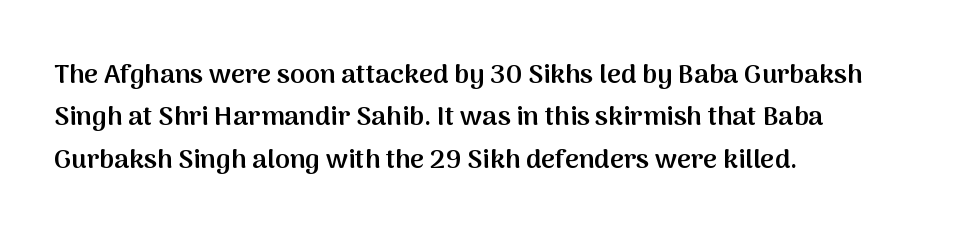
Q: Is the text bold? A: Semi-bold.
Q: Is the text italic (slanted)? A: No, it is upright.
Q: Is the text underlined? A: No.
Q: How is the paragraph aligned? A: Left-aligned.
Q: Is the spacing between letters normal or unusually wide? A: Normal.
Q: Is the spacing between lines tight, normal or loose? A: Normal.
